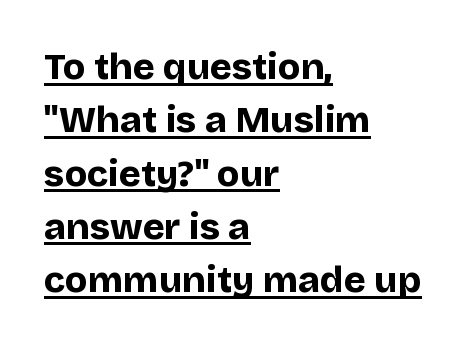
Q: Is the text bold? A: Yes.
Q: Is the text italic (slanted)? A: No, it is upright.
Q: Is the typeface a serif or a sans-serif typeface? A: Sans-serif.
Q: Is the text underlined? A: Yes.
Q: How is the paragraph aligned? A: Left-aligned.
Q: Is the spacing between letters normal or unusually wide? A: Normal.
Q: Is the spacing between lines tight, normal or loose? A: Normal.
Q: Width (condensed, normal, or wide)? A: Normal.
Q: Stroke contrast? A: Low.
Q: x-height? A: Large.
Q: Monospaced? A: No.
